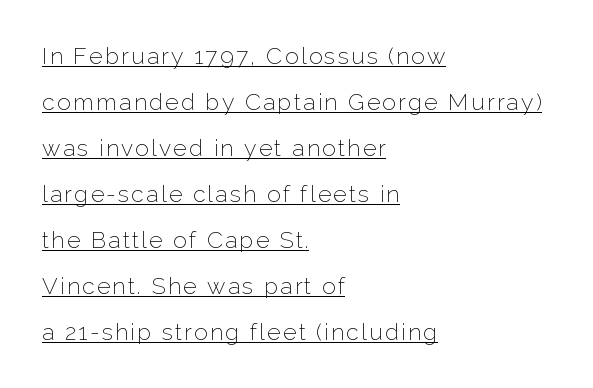
{"italic": "no", "bold": "no", "underline": "yes", "align": "left", "line_spacing": "loose", "line_spacing_ratio": 2.0, "glyph_px": 23}
